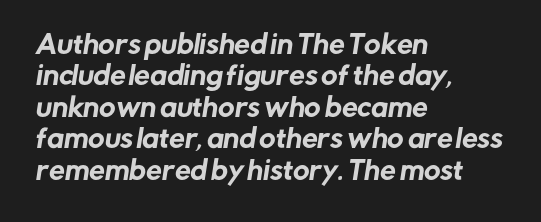
{"underline": "no", "align": "left", "line_spacing": "normal", "line_spacing_ratio": 1.26, "letter_spacing": "normal", "letter_spacing_em": 0.0, "glyph_px": 25}
